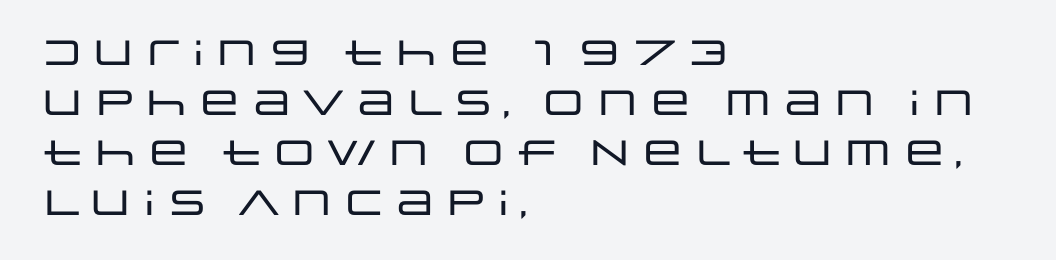
{"serif": "no", "italic": "no", "width": "wide", "stroke_contrast": "low", "x_height": "large", "monospaced": "no", "underline": "no", "align": "left", "line_spacing": "normal", "line_spacing_ratio": 1.43, "letter_spacing": "normal", "letter_spacing_em": 0.0, "glyph_px": 35}
